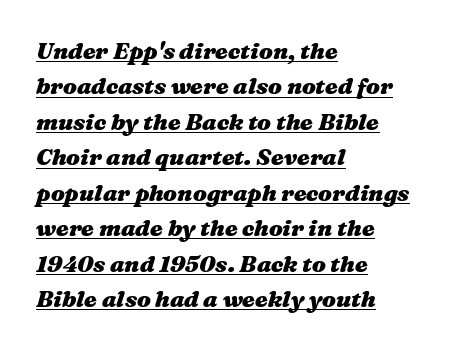
Q: Is the text bold? A: Yes.
Q: Is the text italic (slanted)? A: Yes, it leans right by about 16 degrees.
Q: Is the text underlined? A: Yes.
Q: How is the paragraph aligned? A: Left-aligned.
Q: Is the spacing between letters normal or unusually wide? A: Normal.
Q: Is the spacing between lines tight, normal or loose? A: Normal.
